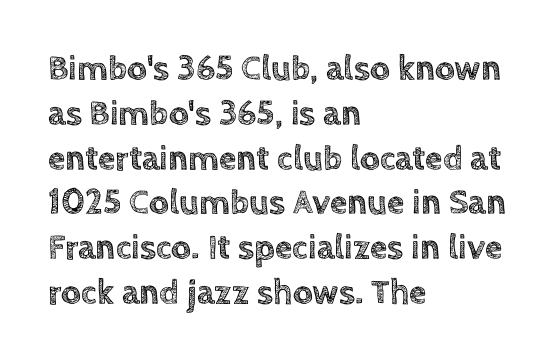
{"italic": "no", "width": "normal", "x_height": "large", "monospaced": "no", "underline": "no", "align": "left", "line_spacing": "normal", "line_spacing_ratio": 1.28, "letter_spacing": "normal", "letter_spacing_em": 0.0, "glyph_px": 35}
